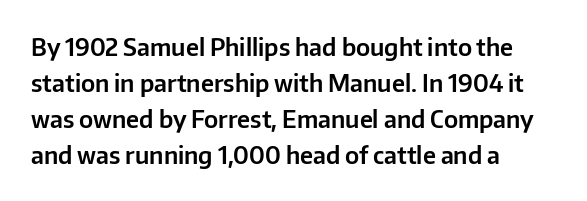
{"italic": "no", "underline": "no", "align": "left", "line_spacing": "normal", "line_spacing_ratio": 1.5, "letter_spacing": "normal", "letter_spacing_em": 0.0, "glyph_px": 24}
